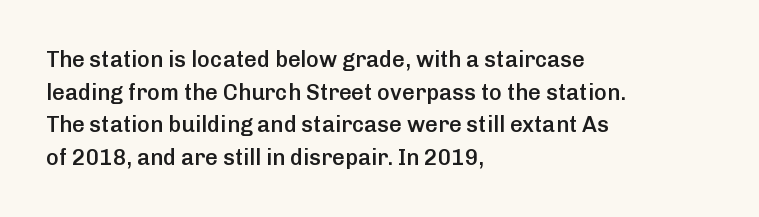
The image shows 22 px text type, upright; set left-aligned, normal line spacing (1.48x), normal letter spacing, not underlined.
